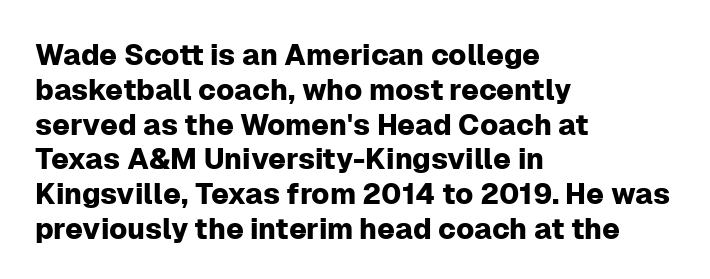
The image shows 29 px sans-serif type, upright; set left-aligned, line spacing 1.2x, normal letter spacing, not underlined; low stroke contrast and a medium x-height.
